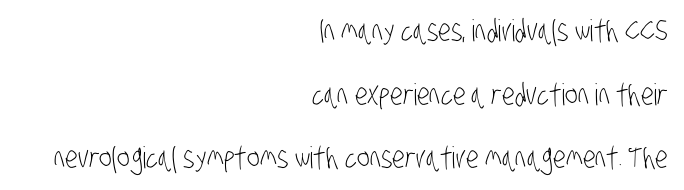
The face used here is proportionally spaced, like ordinary book or web type. These lines stand farther apart than default settings would place them. Alignment: flush right. The designer went with a sans here, leaving each stem footless.
